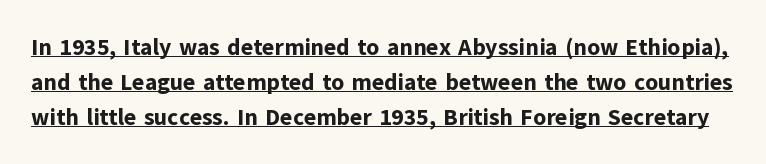
Q: Is the text bold? A: Yes.
Q: Is the text italic (slanted)? A: No, it is upright.
Q: Is the text underlined? A: Yes.
Q: Is the spacing between letters normal or unusually wide? A: Normal.
Q: Is the spacing between lines tight, normal or loose? A: Normal.
